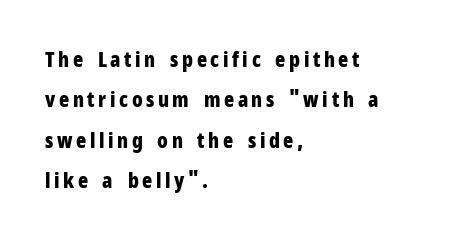
Characters remain perfectly vertical along every line. You'd pick this weight for a headline — it's a proper bold. Bare-footed words on every line. Each new line begins a long way beneath the previous one. If you drew a ruler down the left edge, every line would touch it.
